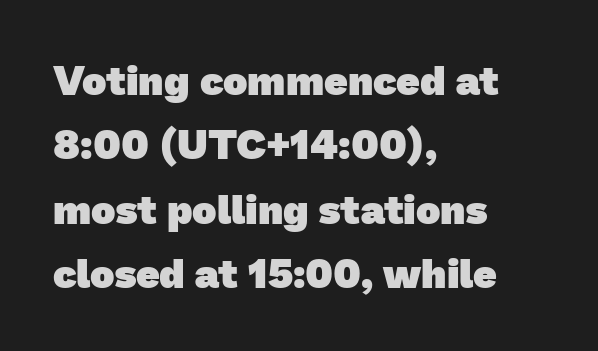
The space between consecutive lines is moderate. The rendering anchors every line to the left-hand side. Is the letter spacing exaggerated? No — it looks like the ordinary default. Emphasis by weight is at full strength: bold. The letters advance in unequal steps, a hallmark of proportional type. The font family rendered here belongs to the sans-serif group.
